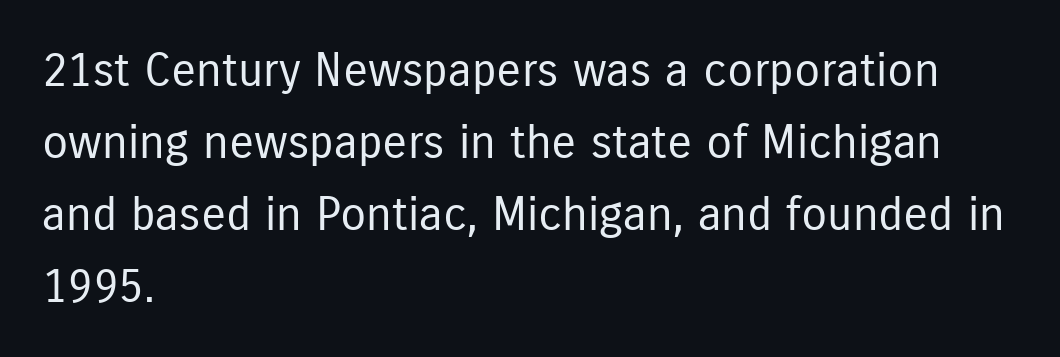
Vertical spacing — default. Is the letter spacing exaggerated? No — it looks like the ordinary default. Type style note: lacks serifs. Characters remain perfectly vertical along every line.
